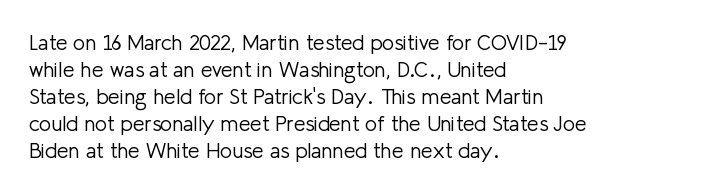
The image shows 21 px text type, upright; set left-aligned, normal line spacing (1.29x), normal letter spacing, not underlined.
